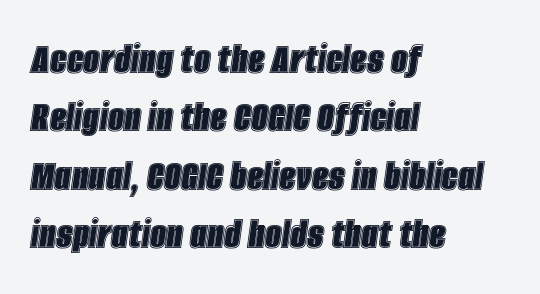
The image shows 46 px condensed type, italic (leaning right); set left-aligned, normal line spacing (1.27x), normal letter spacing, not underlined; a large x-height.
